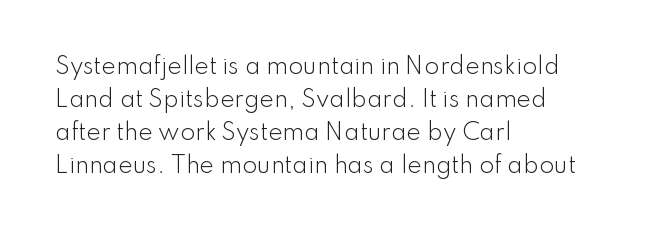
In terms of leading, this rendering sits right in the middle. Quick note: not italic, upright. Stems here are at most as thick as an everyday book face. Letter spacing: default.
